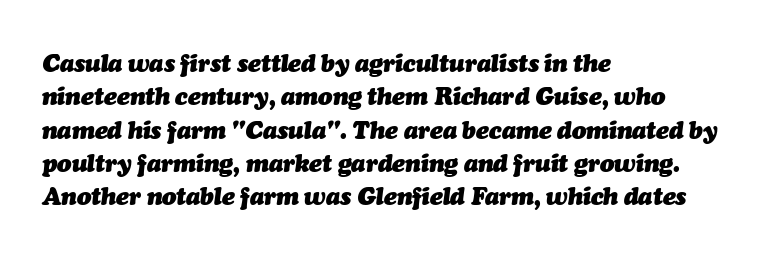
Is the type bold? Yes — the strokes are clearly thick and heavy. The axis of the letterforms is tilted away from vertical. Where is the straight margin? On the left. The leading is moderate, giving the passage an even texture. These lines keep a tight, regular rhythm from letter to letter. The specimen omits any rule beneath the text block's lines.
